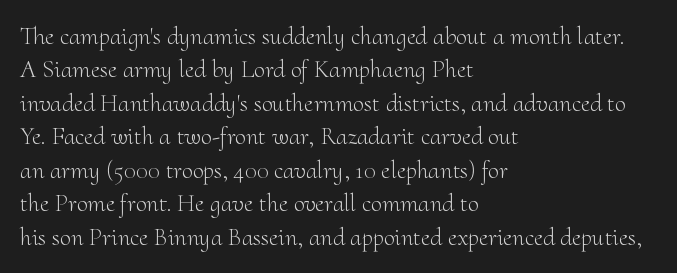
The image shows 25 px text type, upright; set left-aligned, normal line spacing (1.34x), normal letter spacing, not underlined.
